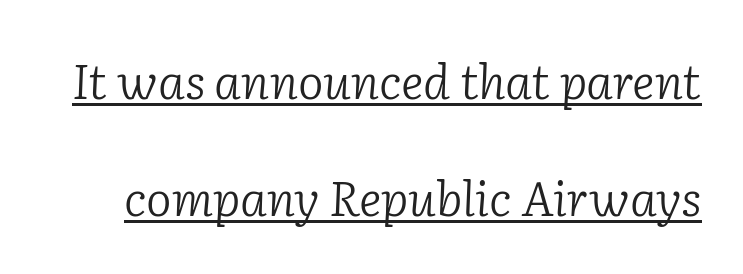
{"serif": "yes", "italic": "yes", "lean": "right", "slant_degrees": 2, "bold": "no", "weight": "light", "width": "normal", "stroke_contrast": "low", "x_height": "medium", "monospaced": "no", "underline": "yes", "line_spacing": "loose", "line_spacing_ratio": 2.44, "letter_spacing": "normal", "letter_spacing_em": 0.0, "glyph_px": 48}
